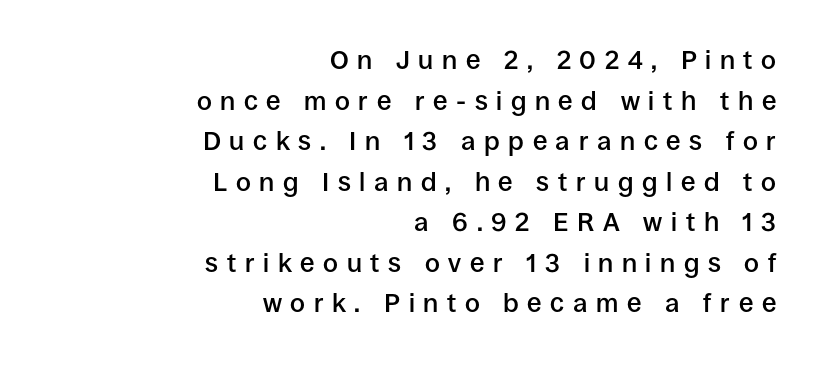
The image shows 26 px text type, upright; set right-aligned, normal line spacing (1.56x), unusually wide letter spacing (+0.33 em), not underlined.
